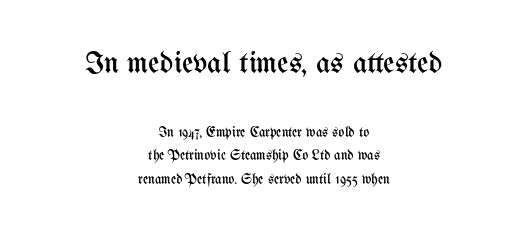
Large over small — that's the arrangement of the two blocks here. The lines in this sample share a center point and differ in where they start and stop. The space between consecutive lines is moderate. Words float on clear page, feet unadorned. Compared with typical body copy, the letter spacing here is the same.
